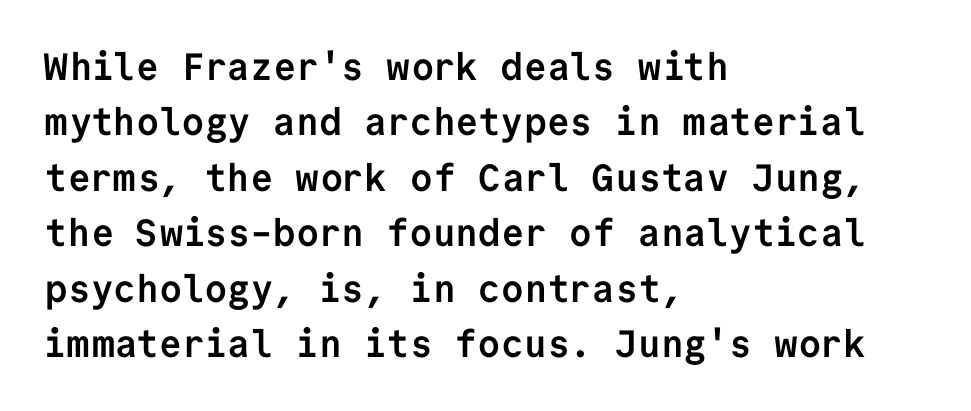
Q: Is the text bold? A: Yes.
Q: Is the text italic (slanted)? A: No, it is upright.
Q: Is the typeface a serif or a sans-serif typeface? A: Sans-serif.
Q: Is the text underlined? A: No.
Q: How is the paragraph aligned? A: Left-aligned.
Q: Is the spacing between letters normal or unusually wide? A: Normal.
Q: Is the spacing between lines tight, normal or loose? A: Normal.
Q: Width (condensed, normal, or wide)? A: Normal.
Q: Stroke contrast? A: Low.
Q: x-height? A: Medium.
Q: Monospaced? A: Yes.
